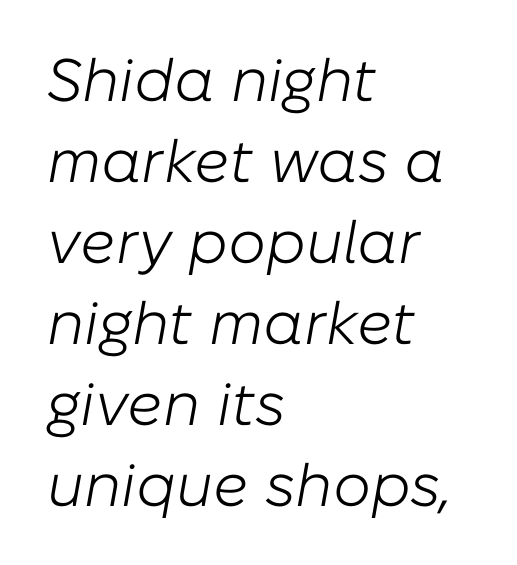
{"italic": "yes", "lean": "right", "slant_degrees": 10, "bold": "no", "weight": "light", "width": "normal", "stroke_contrast": "low", "x_height": "medium", "monospaced": "no", "underline": "no", "align": "left", "line_spacing": "normal", "line_spacing_ratio": 1.35, "letter_spacing": "normal", "letter_spacing_em": 0.0, "glyph_px": 60}
